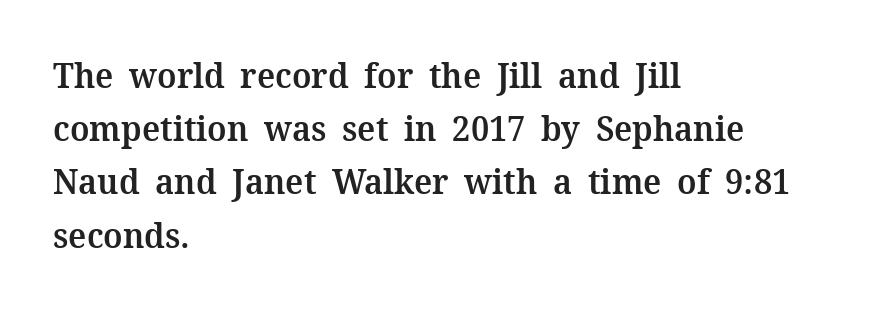
Line spacing here is normal. Here the designer chose a conventional face with non-uniform glyph widths. The typesetting leans somewhat heavy: a semibold. Characters remain perfectly vertical along every line.
